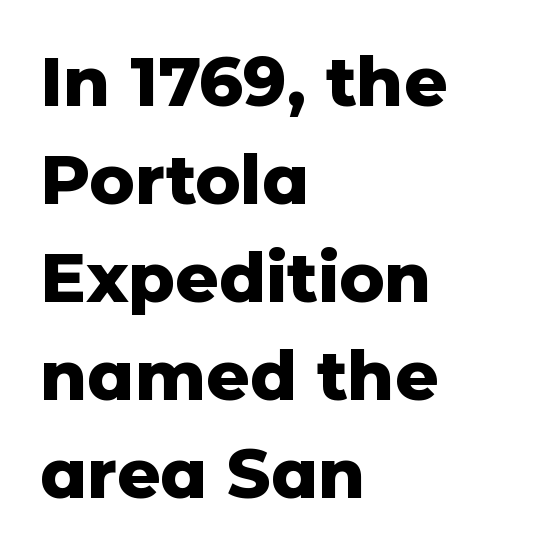
A sans-serif font was chosen for this passage. Notice how the stems are strictly vertical — no italics here. Reading down the block, your eye returns to a fixed left position each line. Is there much room between lines? A standard amount, neither cramped nor airy. Letters rest on an invisible, unmarked baseline. Varying glyph widths throughout — classic text-font behaviour.
